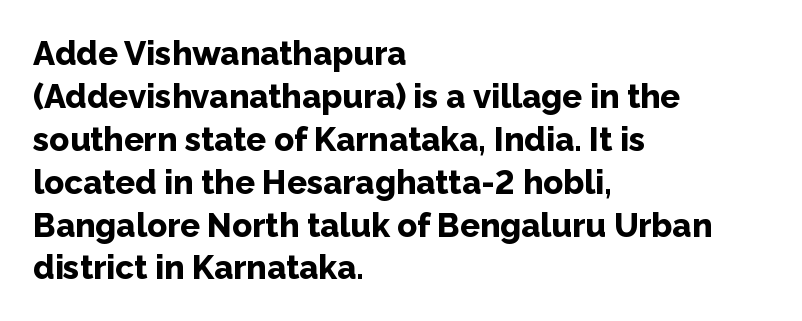
Layout note: lines flush left. Strokes here are thick enough to call this a true bold. The font family rendered here belongs to the sans-serif group. The area under the type is left untouched.
